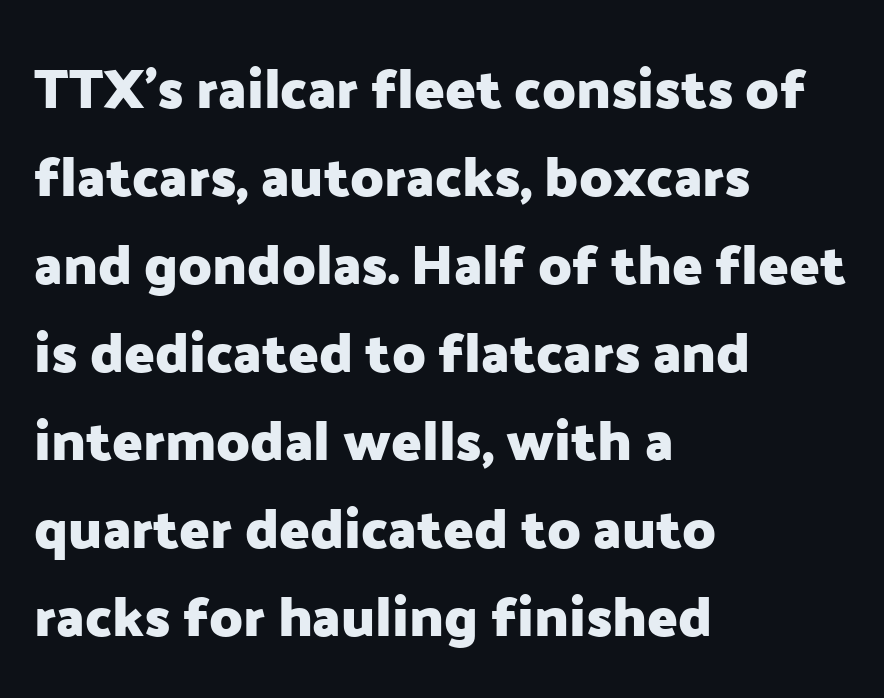
The image shows 56 px heavy sans-serif type, upright; set left-aligned, normal line spacing (1.57x), normal letter spacing, not underlined; low stroke contrast and a medium x-height.
